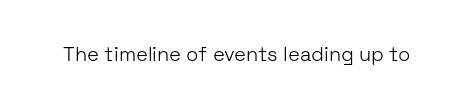
Q: Is the text bold? A: No.
Q: Is the text italic (slanted)? A: No, it is upright.
Q: Is the text underlined? A: No.
Q: Is the spacing between letters normal or unusually wide? A: Normal.
